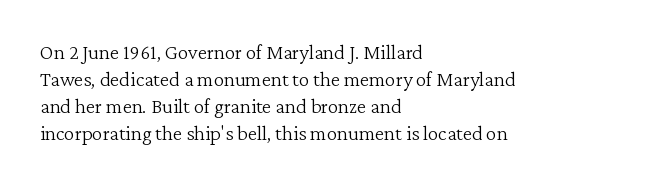
The image shows 21 px text type, upright; set left-aligned, normal line spacing (1.29x), normal letter spacing, not underlined.
